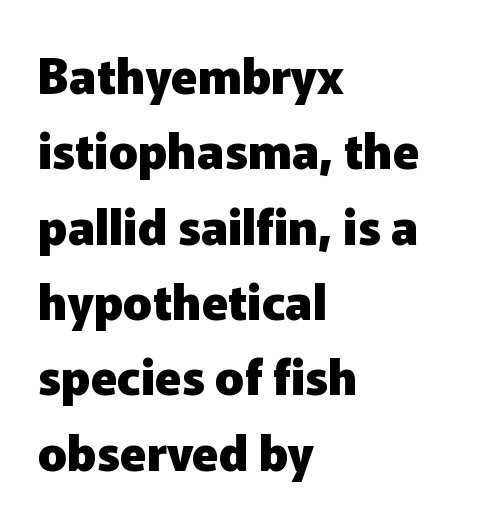
Q: Is the text bold? A: Yes.
Q: Is the text italic (slanted)? A: No, it is upright.
Q: Is the typeface a serif or a sans-serif typeface? A: Sans-serif.
Q: Is the text underlined? A: No.
Q: How is the paragraph aligned? A: Left-aligned.
Q: Is the spacing between letters normal or unusually wide? A: Normal.
Q: Is the spacing between lines tight, normal or loose? A: Normal.
Q: Width (condensed, normal, or wide)? A: Normal.
Q: Stroke contrast? A: Low.
Q: x-height? A: Medium.
Q: Monospaced? A: No.
